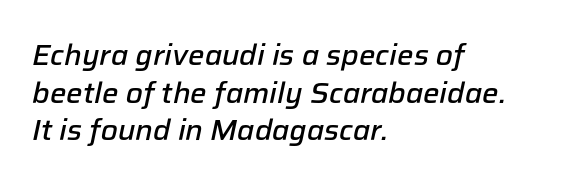
{"italic": "yes", "lean": "right", "slant_degrees": 12, "bold": "semi", "weight": "semibold", "width": "normal", "stroke_contrast": "low", "x_height": "medium", "monospaced": "no", "underline": "no", "align": "left", "line_spacing": "normal", "line_spacing_ratio": 1.3, "letter_spacing": "normal", "letter_spacing_em": 0.0, "glyph_px": 29}
